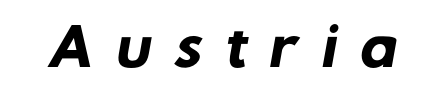
Think of a printed novel: that variable character pitch is what you see here. Check under the words: just untouched page. The strokes are fattened all the way to bold. The letterforms stand isolated, each surrounded by extra space.
